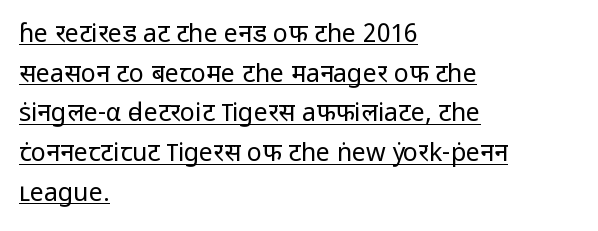
Q: Is the text bold? A: No.
Q: Is the text italic (slanted)? A: No, it is upright.
Q: Is the text underlined? A: Yes.
Q: How is the paragraph aligned? A: Left-aligned.
Q: Is the spacing between letters normal or unusually wide? A: Normal.
Q: Is the spacing between lines tight, normal or loose? A: Normal.
